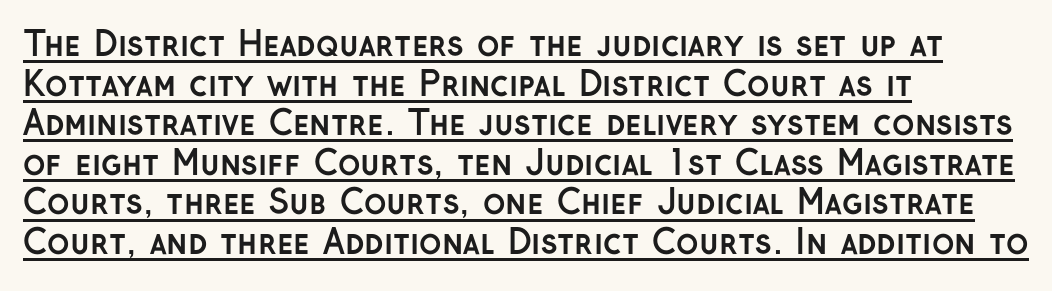
Does the weight exceed regular? Yes, all the way to bold. Compared with undecorated copy, this sample adds a rule below the words. The passage is arranged the way most books set body copy — flush left. Words appear dense and cohesive because spacing is normal.
